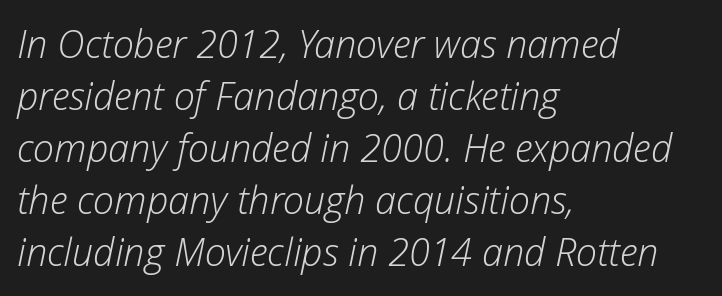
The image shows 38 px light type, italic (leaning right); set left-aligned, normal line spacing (1.37x), normal letter spacing, not underlined; low stroke contrast and a medium x-height.
